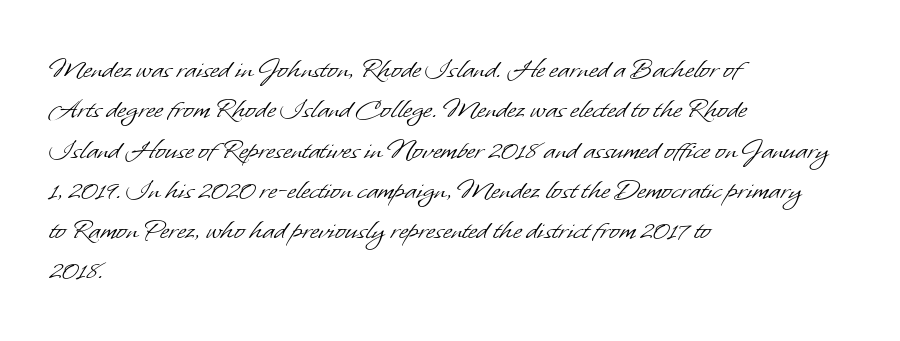
Q: Is the text bold? A: No.
Q: Is the typeface a serif or a sans-serif typeface? A: Sans-serif.
Q: Is the text underlined? A: No.
Q: How is the paragraph aligned? A: Left-aligned.
Q: Is the spacing between letters normal or unusually wide? A: Normal.
Q: Is the spacing between lines tight, normal or loose? A: Normal.
Q: Width (condensed, normal, or wide)? A: Normal.
Q: Stroke contrast? A: Low.
Q: x-height? A: Small.
Q: Monospaced? A: No.
